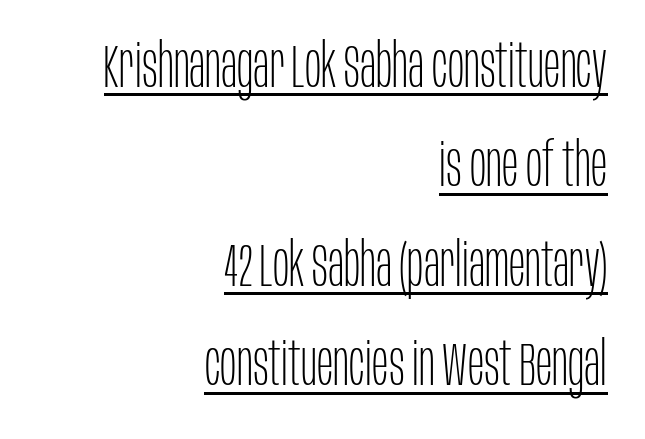
Classification — sans serif. Proportional: the letters do not fall into vertical columns. The words here are underlined. Italic? Not at all — the glyphs are vertical. The rag falls on the left side of this text block.
